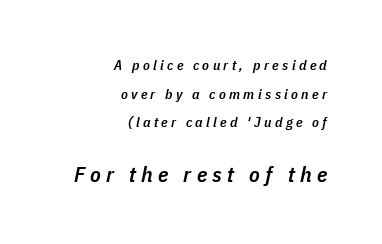
The image shows 22 px text type, italic (leaning right); set right-aligned, loose line spacing (2.05x), unusually wide letter spacing (+0.24 em), not underlined; the second (bottom) block is 1.57x larger.
